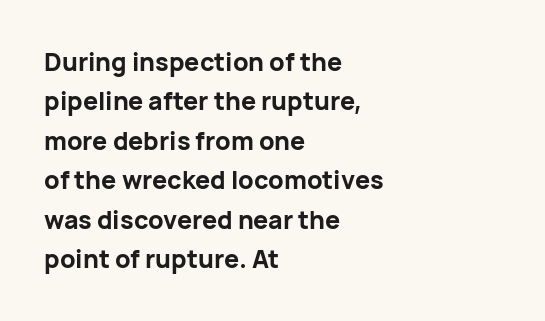
The image shows 25 px bold type, upright; set left-aligned, normal line spacing (1.58x), normal letter spacing, not underlined.
